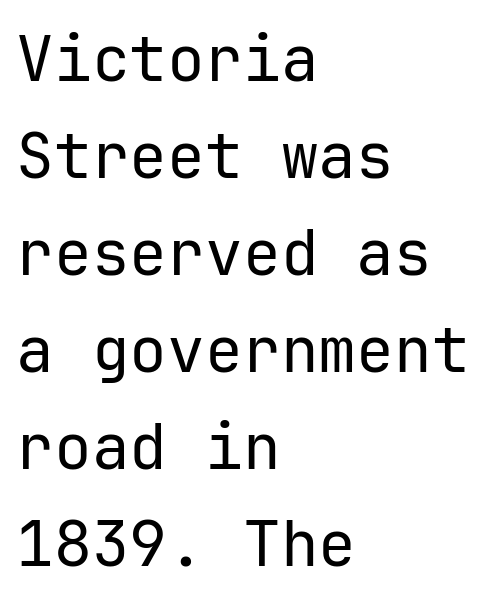
Q: Is the text bold? A: No.
Q: Is the text italic (slanted)? A: No, it is upright.
Q: Is the typeface a serif or a sans-serif typeface? A: Sans-serif.
Q: Is the text underlined? A: No.
Q: How is the paragraph aligned? A: Left-aligned.
Q: Is the spacing between letters normal or unusually wide? A: Normal.
Q: Is the spacing between lines tight, normal or loose? A: Normal.
Q: Width (condensed, normal, or wide)? A: Normal.
Q: Stroke contrast? A: Low.
Q: x-height? A: Medium.
Q: Monospaced? A: Yes.
